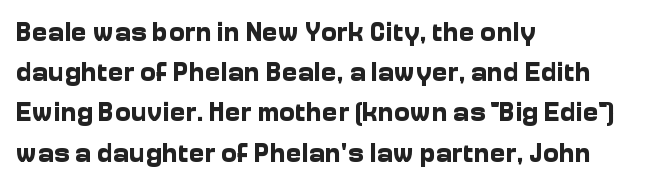
The rag falls on the right side of this text block. The axis of the letterforms is exactly vertical. Descender tails drop into unmarked territory. Inter-character spacing is left at the font's built-in metrics. Heavy, bold letterforms.
